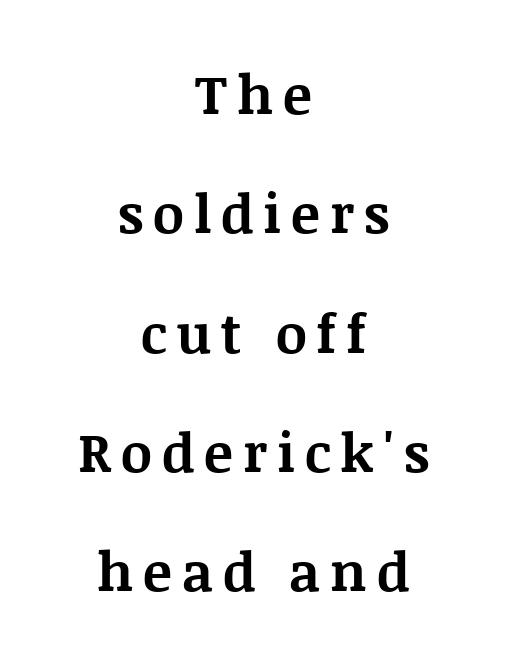
{"serif": "yes", "italic": "no", "bold": "yes", "weight": "bold", "width": "normal", "stroke_contrast": "medium", "x_height": "large", "monospaced": "no", "underline": "no", "align": "center", "line_spacing": "loose", "line_spacing_ratio": 2.21, "glyph_px": 54}
